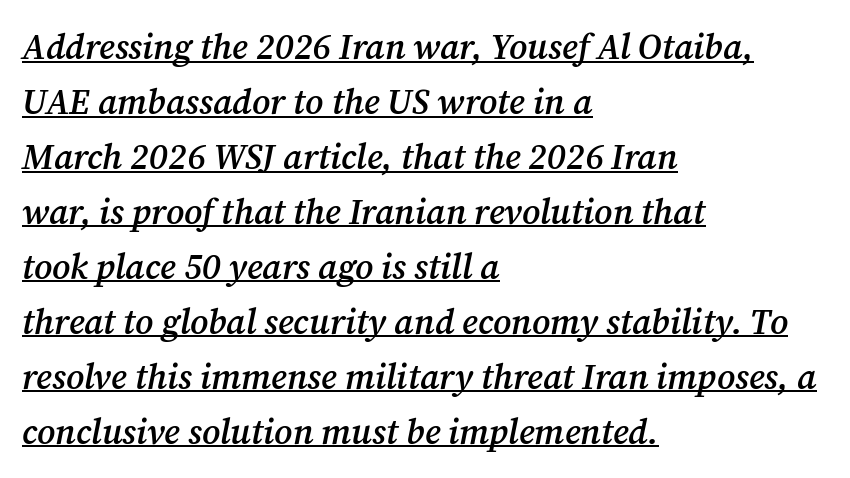
{"serif": "yes", "italic": "yes", "lean": "right", "slant_degrees": 12, "bold": "semi", "weight": "semibold", "width": "normal", "stroke_contrast": "medium", "x_height": "medium", "monospaced": "no", "underline": "yes", "align": "left", "line_spacing": "normal", "line_spacing_ratio": 1.57, "letter_spacing": "normal", "letter_spacing_em": 0.0, "glyph_px": 35}
